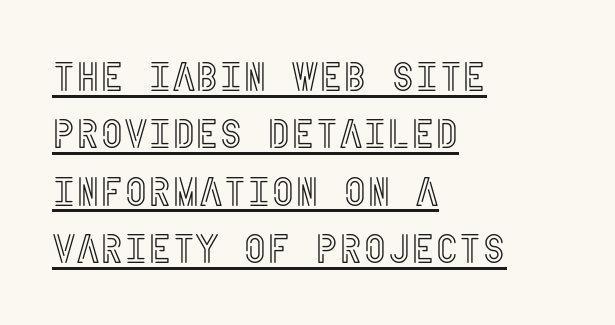
Line starts are locked; line ends wander. Like a heading marked for emphasis, these lines bear an underscore. Interline gaps are of average width in this sample. No italicization has been applied; the sample stays upright. The letterforms sit shoulder to shoulder at normal distance.
